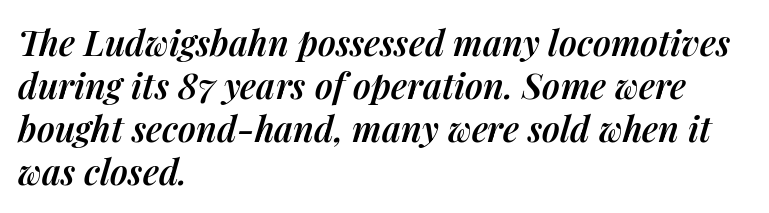
Q: Is the text bold? A: Semi-bold.
Q: Is the text italic (slanted)? A: Yes, it leans right by about 14 degrees.
Q: Is the text underlined? A: No.
Q: How is the paragraph aligned? A: Left-aligned.
Q: Is the spacing between letters normal or unusually wide? A: Normal.
Q: Width (condensed, normal, or wide)? A: Normal.
Q: Stroke contrast? A: Medium.
Q: x-height? A: Medium.
Q: Monospaced? A: No.
